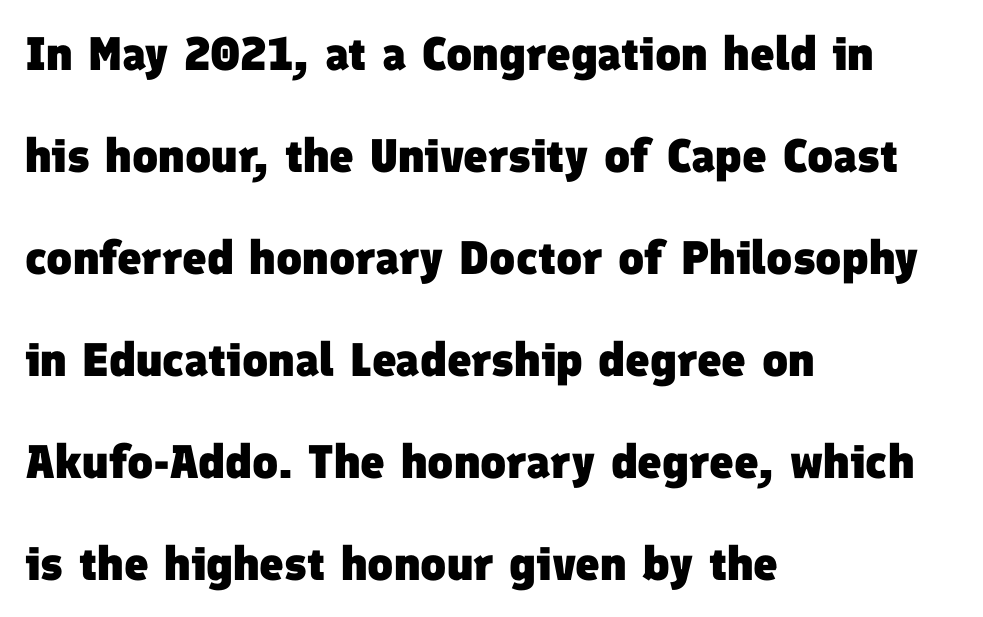
The image shows 47 px heavy sans-serif type; set left-aligned, loose line spacing (2.17x), normal letter spacing, not underlined; low stroke contrast and a medium x-height.
